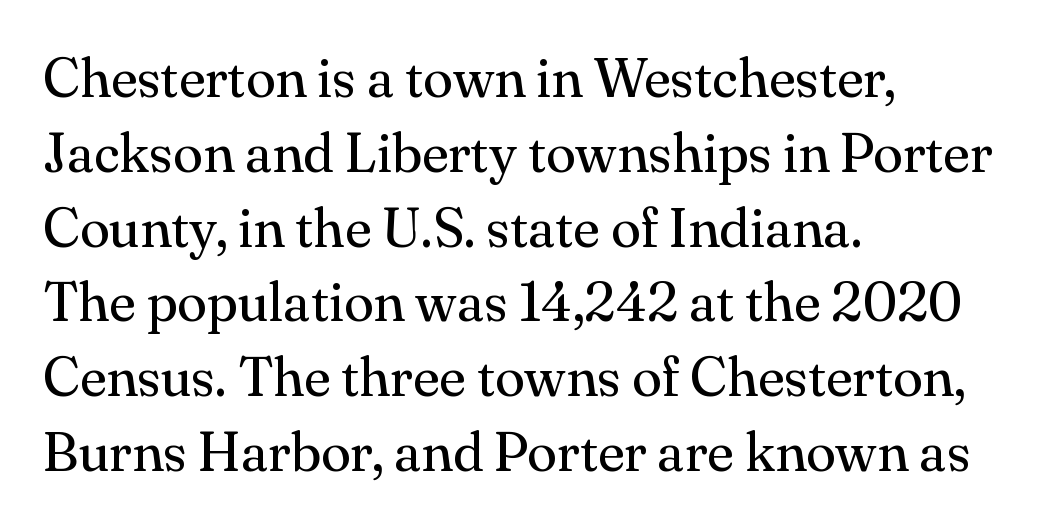
The space directly below the letters is spotless. This rendering leaves character spacing at its baseline value. Do the letters lean? They stand straight. To sum up the face: it has serifs.
